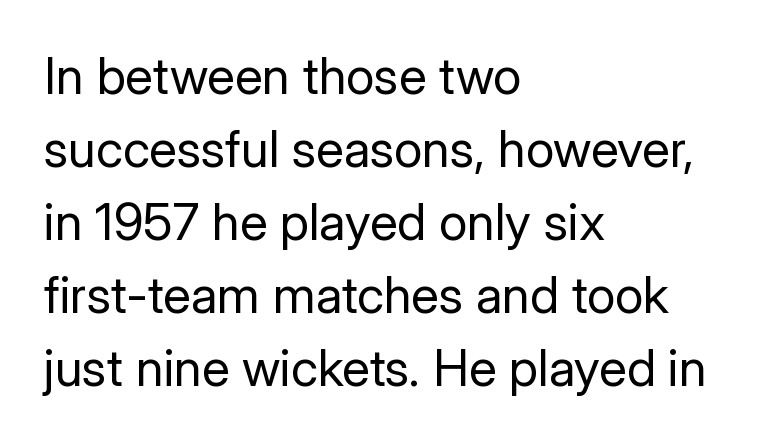
This sample is left-justified, so line endings fall wherever the words run out. Glyph-to-glyph distance matches everyday printed text. Glance below the letters and you will spot only blank space. Leading matches the norm, producing a regular column.
